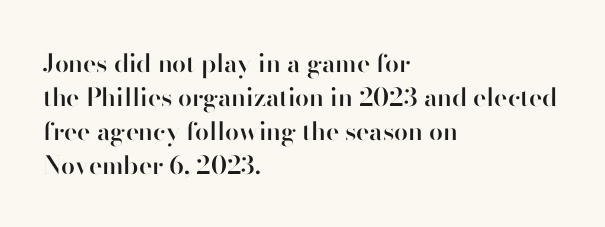
Do the letters lean? They stand straight. Set as a demibold, roughly 600 on the weight scale. Interline gaps are of average width in this sample. Has an underline been added? It has not. In CSS terms this would be text-align: left. The passage shown has conventional tracking throughout.
